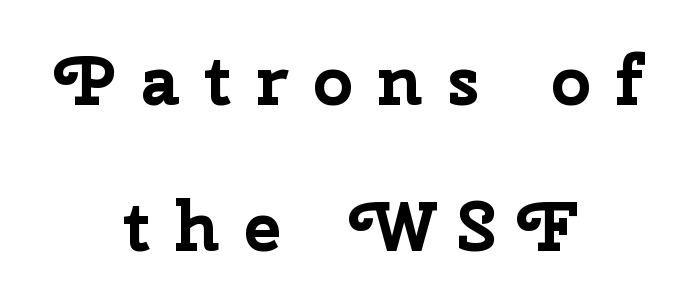
Varying glyph widths throughout — classic text-font behaviour. Look at the bottom of the vertical strokes: they stop flat, with no serifs. The typesetter chose a symmetrical, centered arrangement here. The specimen omits any rule beneath the text block's lines. Is there much room between lines? Yes — plenty of vertical air separates them. The strokes are fattened all the way to bold.
